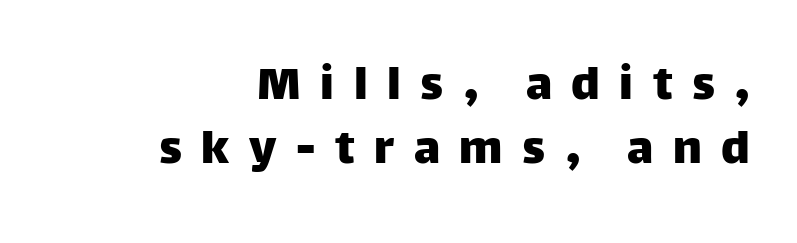
Look at the bottom of the vertical strokes: they stop flat, with no serifs. Between one letter and the next there's a generous, obvious gap. A bare baseline throughout the passage. The axis of the letterforms is exactly vertical.
